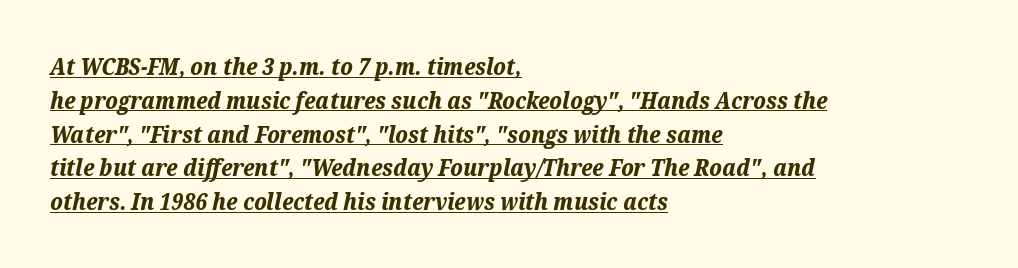
Q: Is the text bold? A: Yes.
Q: Is the text italic (slanted)? A: Yes, it leans right by about 12 degrees.
Q: Is the text underlined? A: Yes.
Q: How is the paragraph aligned? A: Left-aligned.
Q: Is the spacing between letters normal or unusually wide? A: Normal.
Q: Is the spacing between lines tight, normal or loose? A: Normal.
